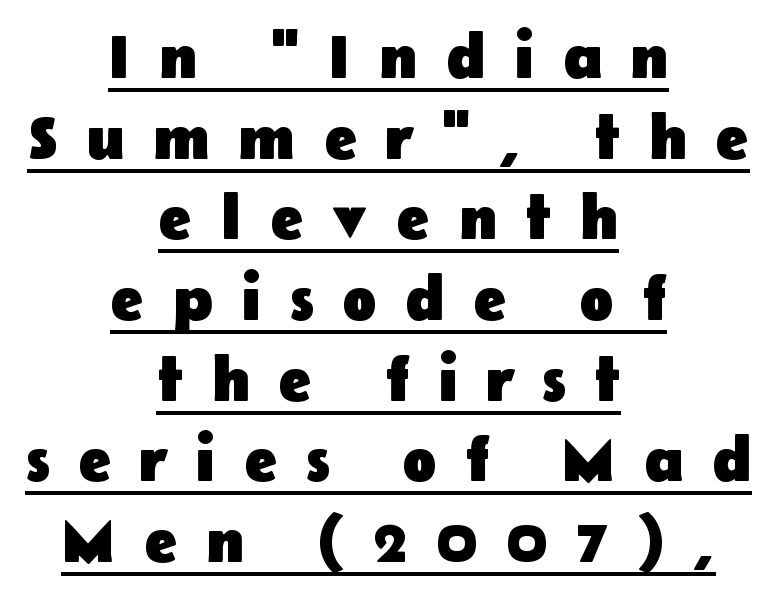
You can tell from the bare stems that sans-serif type was used. Compared with undecorated copy, this sample adds a rule below the words. Is there any slant? The stems are plumb. Compared with typical body copy, the letter spacing here is much looser.
